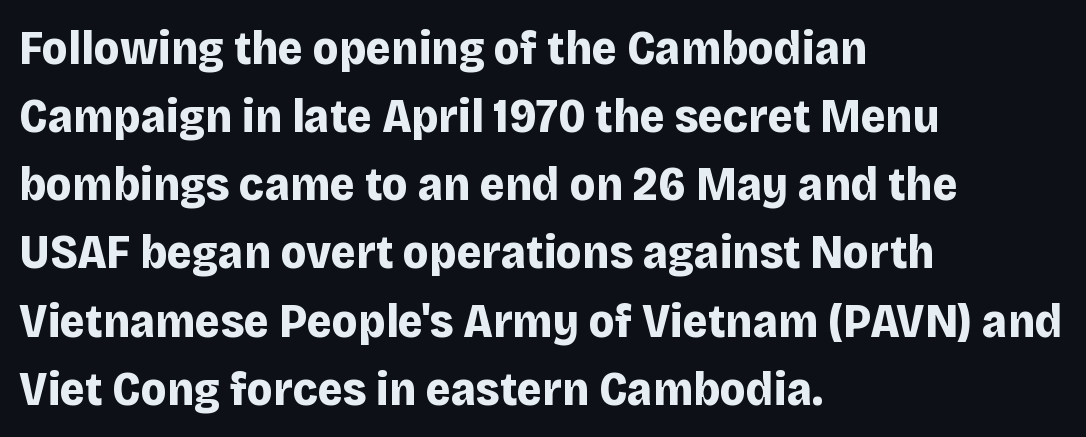
The image shows 48 px bold sans-serif type, upright; set left-aligned, normal line spacing (1.42x), normal letter spacing, not underlined; low stroke contrast and a large x-height.
